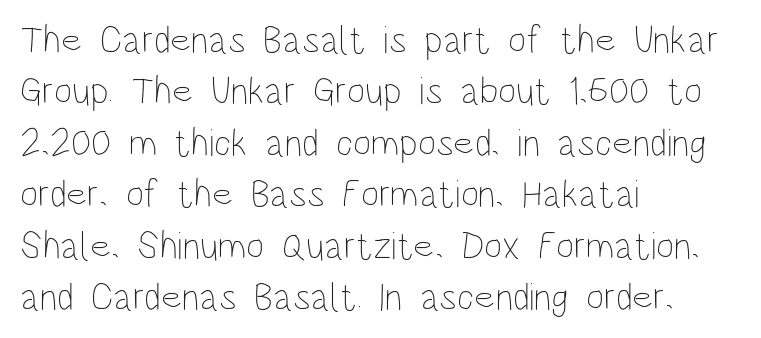
{"italic": "no", "bold": "no", "weight": "thin", "width": "condensed", "stroke_contrast": "low", "x_height": "large", "monospaced": "no", "underline": "no", "align": "left", "line_spacing": "normal", "line_spacing_ratio": 1.32, "letter_spacing": "normal", "letter_spacing_em": 0.0, "glyph_px": 39}
